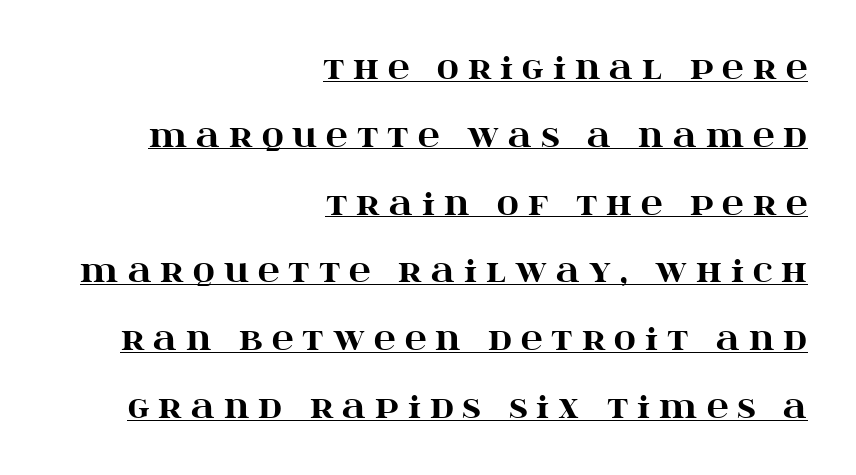
The image shows 30 px heavy, wide serif type, upright; set right-aligned, loose line spacing (2.26x), unusually wide letter spacing (+0.3 em), underlined; high stroke contrast and a large x-height.
